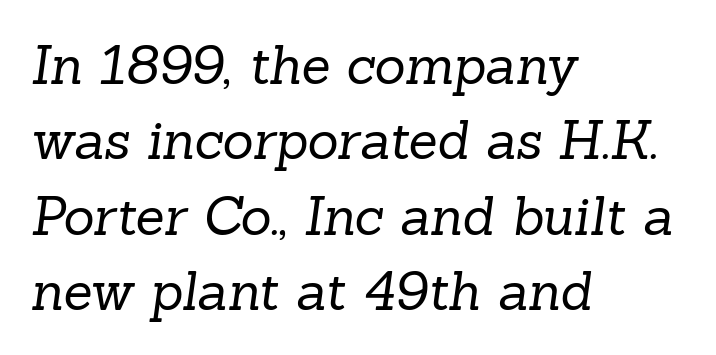
Q: Is the text bold? A: No.
Q: Is the typeface a serif or a sans-serif typeface? A: Serif.
Q: Is the text underlined? A: No.
Q: How is the paragraph aligned? A: Left-aligned.
Q: Is the spacing between letters normal or unusually wide? A: Normal.
Q: Is the spacing between lines tight, normal or loose? A: Normal.
Q: Width (condensed, normal, or wide)? A: Normal.
Q: Stroke contrast? A: Low.
Q: x-height? A: Medium.
Q: Monospaced? A: No.
